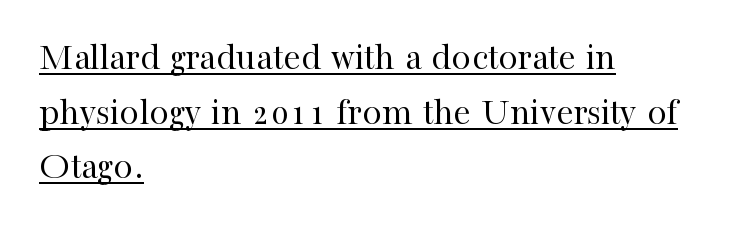
Q: Is the text bold? A: No.
Q: Is the text italic (slanted)? A: No, it is upright.
Q: Is the typeface a serif or a sans-serif typeface? A: Serif.
Q: Is the text underlined? A: Yes.
Q: How is the paragraph aligned? A: Left-aligned.
Q: Is the spacing between letters normal or unusually wide? A: Normal.
Q: Is the spacing between lines tight, normal or loose? A: Normal.
Q: Width (condensed, normal, or wide)? A: Normal.
Q: Stroke contrast? A: High.
Q: x-height? A: Medium.
Q: Monospaced? A: No.
